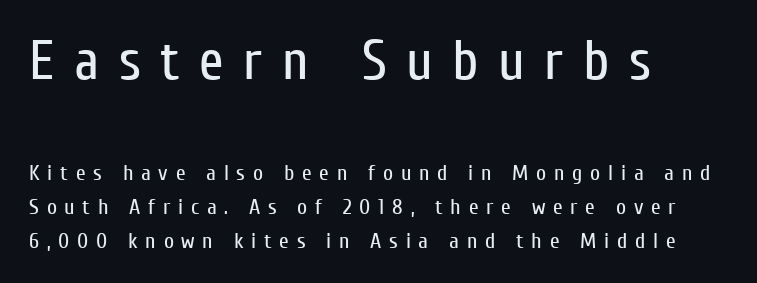
Q: Is the text bold? A: No.
Q: Is the text italic (slanted)? A: No, it is upright.
Q: Is the typeface a serif or a sans-serif typeface? A: Sans-serif.
Q: Is the text underlined? A: No.
Q: How is the paragraph aligned? A: Left-aligned.
Q: Is the spacing between letters normal or unusually wide? A: Unusually wide.
Q: Is the spacing between lines tight, normal or loose? A: Normal.
Q: Which block of text is set in a larger size, the first (top) or the second (bottom)? A: The first (top) one.
Q: Width (condensed, normal, or wide)? A: Condensed.
Q: Stroke contrast? A: Low.
Q: x-height? A: Medium.
Q: Monospaced? A: No.
